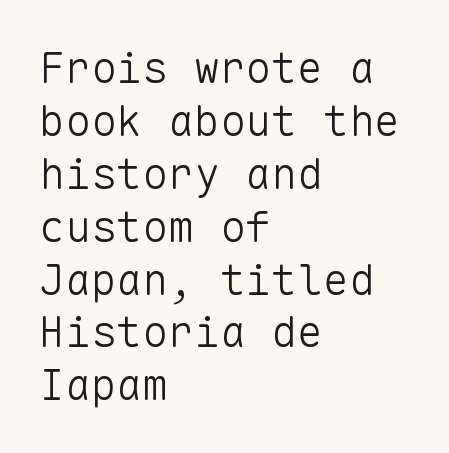
The image shows 43 px light sans-serif type, upright, monospaced; set left-aligned, line spacing 1.23x, normal letter spacing, not underlined; low stroke contrast and a medium x-height.
